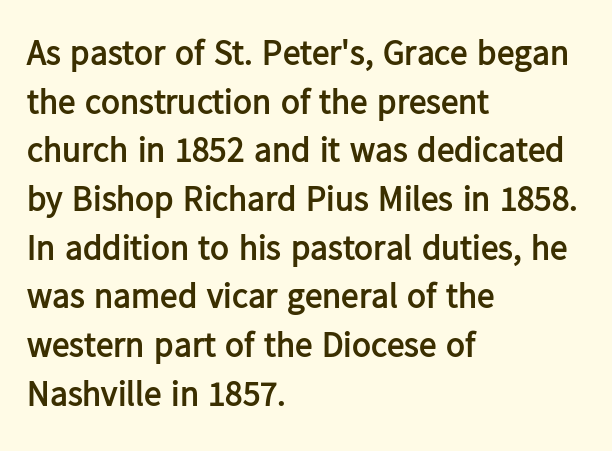
{"serif": "no", "italic": "no", "bold": "yes", "weight": "semibold", "width": "normal", "stroke_contrast": "low", "x_height": "medium", "monospaced": "no", "underline": "no", "align": "left", "line_spacing": "normal", "line_spacing_ratio": 1.39, "letter_spacing": "normal", "letter_spacing_em": 0.0, "glyph_px": 35}
